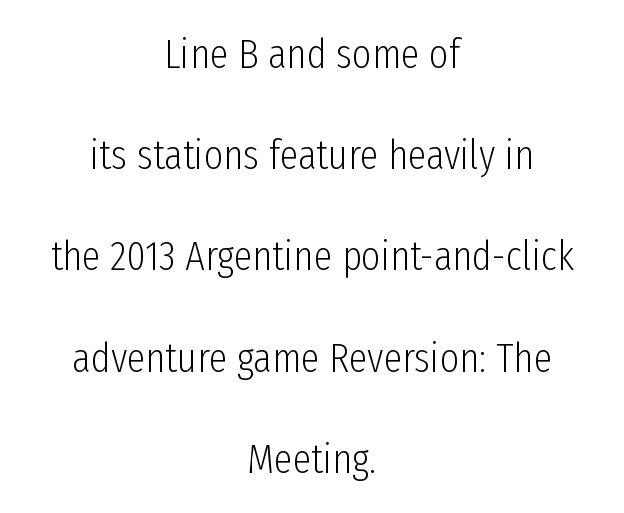
Varying glyph widths throughout — classic text-font behaviour. Posture: upright roman. I'd call this a sans setting — the letters go barefoot. This rendering uses center alignment, leaving both contours irregular but symmetric. The strip under each line holds only bare page.
